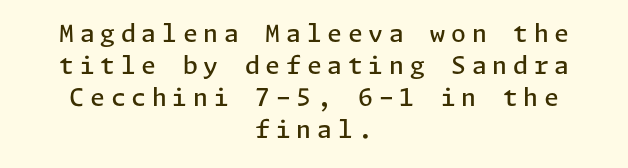
Q: Is the text bold? A: Semi-bold.
Q: Is the text italic (slanted)? A: No, it is upright.
Q: Is the text underlined? A: No.
Q: How is the paragraph aligned? A: Centered.
Q: Is the spacing between letters normal or unusually wide? A: Unusually wide.
Q: Is the spacing between lines tight, normal or loose? A: Normal.
